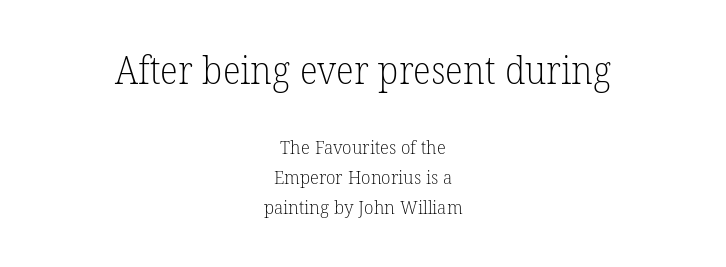
Q: Is the text bold? A: No.
Q: Is the typeface a serif or a sans-serif typeface? A: Serif.
Q: Is the text underlined? A: No.
Q: How is the paragraph aligned? A: Centered.
Q: Is the spacing between letters normal or unusually wide? A: Normal.
Q: Is the spacing between lines tight, normal or loose? A: Normal.
Q: Which block of text is set in a larger size, the first (top) or the second (bottom)? A: The first (top) one.
Q: Width (condensed, normal, or wide)? A: Normal.
Q: Stroke contrast? A: Low.
Q: x-height? A: Medium.
Q: Monospaced? A: No.
